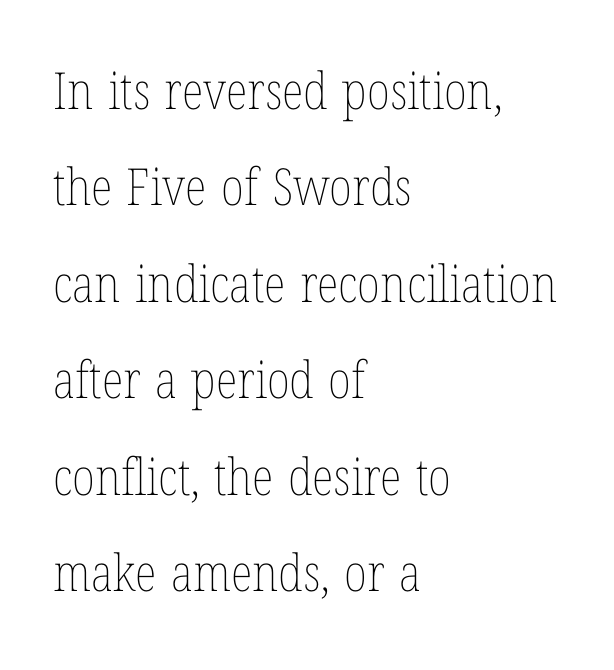
The image shows 51 px thin, condensed type, upright; set left-aligned, line spacing 1.89x, normal letter spacing, not underlined; low stroke contrast and a medium x-height.
